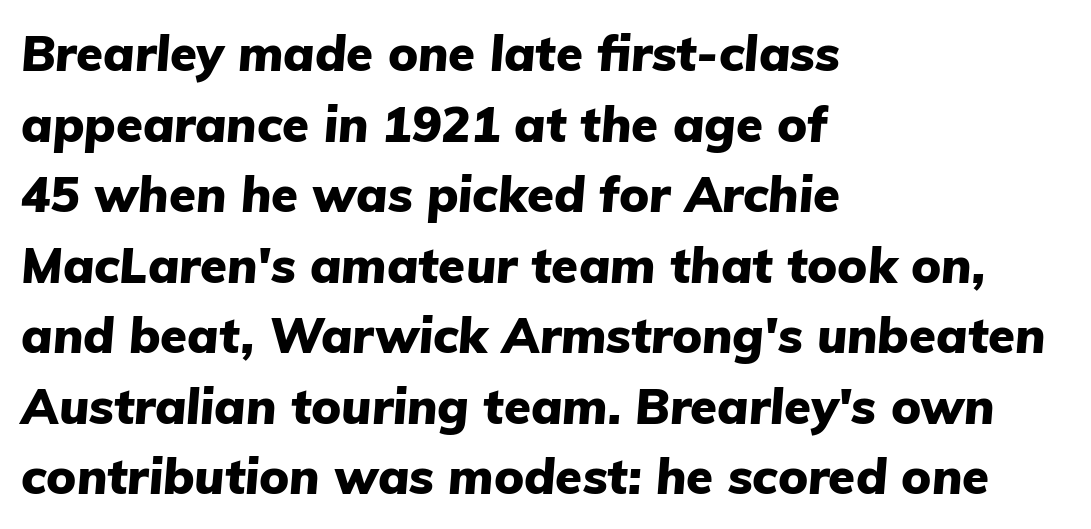
{"italic": "yes", "lean": "right", "slant_degrees": 5, "bold": "yes", "weight": "heavy", "width": "normal", "stroke_contrast": "low", "x_height": "medium", "monospaced": "no", "underline": "no", "align": "left", "line_spacing": "normal", "line_spacing_ratio": 1.44, "letter_spacing": "normal", "letter_spacing_em": 0.0, "glyph_px": 49}
